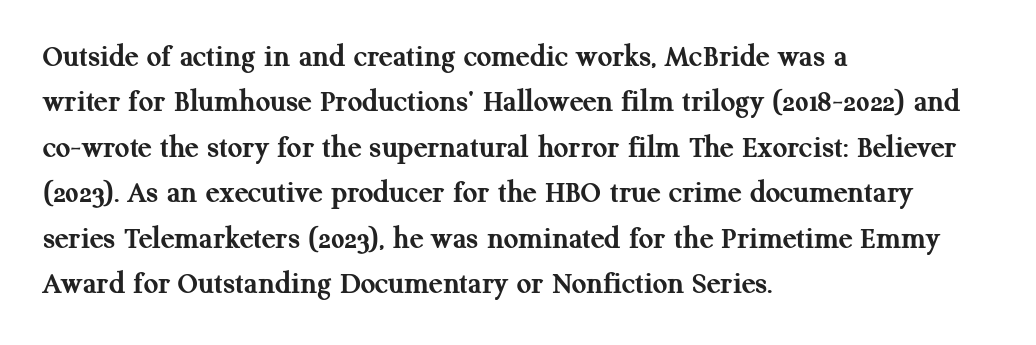
Q: Is the text bold? A: Yes.
Q: Is the text italic (slanted)? A: No, it is upright.
Q: Is the typeface a serif or a sans-serif typeface? A: Serif.
Q: Is the text underlined? A: No.
Q: How is the paragraph aligned? A: Left-aligned.
Q: Is the spacing between letters normal or unusually wide? A: Normal.
Q: Is the spacing between lines tight, normal or loose? A: Normal.
Q: Width (condensed, normal, or wide)? A: Normal.
Q: Stroke contrast? A: Medium.
Q: x-height? A: Medium.
Q: Monospaced? A: No.
